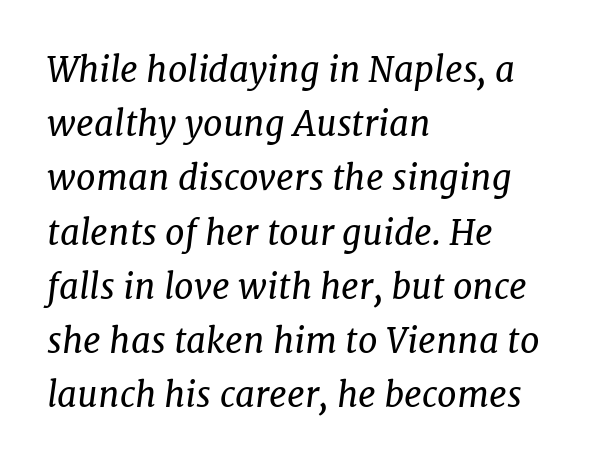
{"serif": "yes", "italic": "yes", "lean": "right", "slant_degrees": 7, "bold": "no", "weight": "regular", "width": "normal", "stroke_contrast": "low", "x_height": "medium", "monospaced": "no", "underline": "no", "align": "left", "line_spacing": "normal", "line_spacing_ratio": 1.55, "letter_spacing": "normal", "letter_spacing_em": 0.0, "glyph_px": 35}
